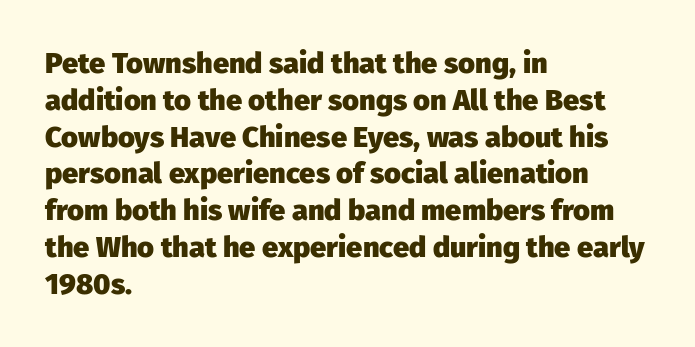
All the whitespace from short lines collects on the right. Think of a printed novel: that variable character pitch is what you see here. A normal amount of white space separates one row of letters from the next. What stands out about the letter spacing? Nothing — it is the standard amount. A full-strength bold gives these letters their thick strokes.
